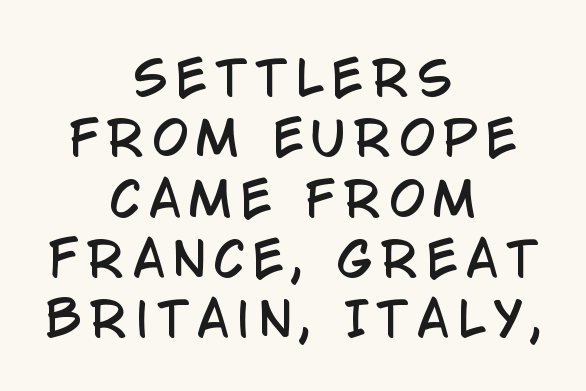
The image shows 46 px condensed sans-serif type, upright; set centered, normal line spacing (1.31x), not underlined; low stroke contrast and a large x-height.
